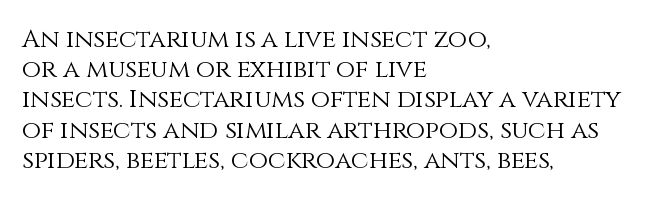
In terms of posture, this sample is upright. The rendering keeps characters at their native spacing. Caption: face not bold, strokes unweighted. The string is rendered with underlining switched off. Horizontal alignment here is leftward, the default for most running prose.
